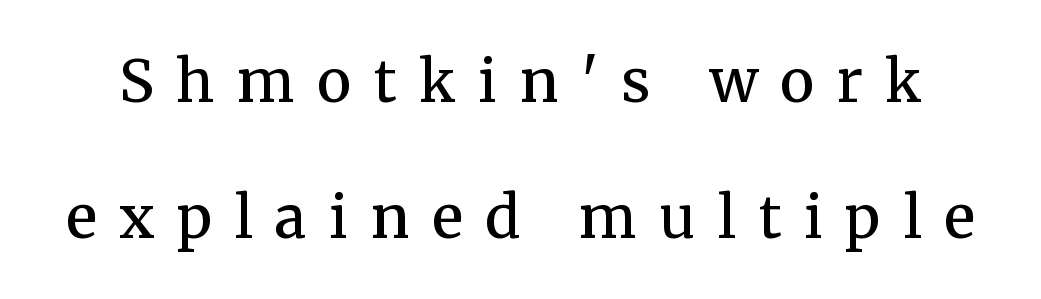
{"serif": "yes", "italic": "no", "bold": "semi", "weight": "semibold", "width": "normal", "stroke_contrast": "medium", "x_height": "medium", "monospaced": "no", "underline": "no", "line_spacing": "loose", "line_spacing_ratio": 2.35, "letter_spacing": "wide", "letter_spacing_em": 0.39, "glyph_px": 58}
